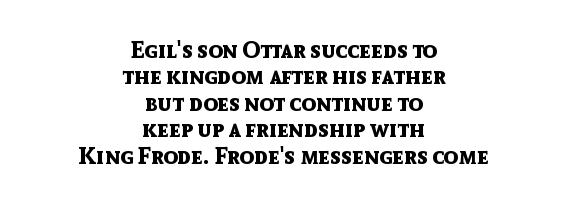
Q: Is the text bold? A: Yes.
Q: Is the text italic (slanted)? A: No, it is upright.
Q: Is the text underlined? A: No.
Q: How is the paragraph aligned? A: Centered.
Q: Is the spacing between letters normal or unusually wide? A: Normal.
Q: Is the spacing between lines tight, normal or loose? A: Tight.
